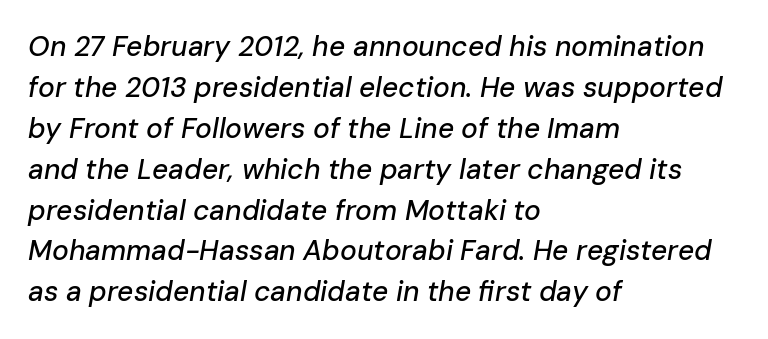
Tall strokes in this sample are angled rather than plumb. You could not count columns in this text — the font is proportionally spaced. Left-aligned paragraph, ragged on the right. Bare-footed words on every line.
